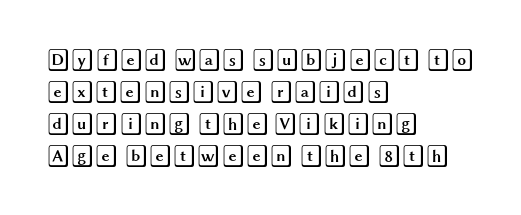
These lines were composed using upright roman letters. If you drew a ruler down the left edge, every line would touch it. In terms of leading, this rendering sits right in the middle. These lines keep a tight, regular rhythm from letter to letter. The glyphs are unaccompanied by any horizontal stroke below them.
